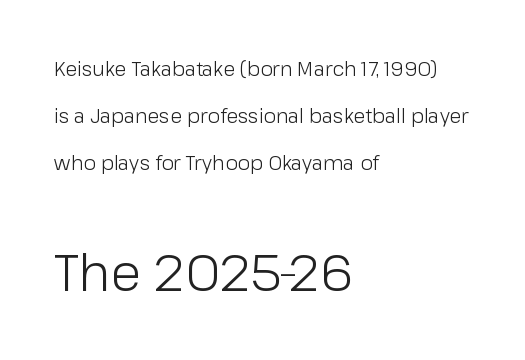
Q: Is the text bold? A: No.
Q: Is the text italic (slanted)? A: No, it is upright.
Q: Is the typeface a serif or a sans-serif typeface? A: Sans-serif.
Q: Is the text underlined? A: No.
Q: How is the paragraph aligned? A: Left-aligned.
Q: Is the spacing between letters normal or unusually wide? A: Normal.
Q: Is the spacing between lines tight, normal or loose? A: Loose.
Q: Which block of text is set in a larger size, the first (top) or the second (bottom)? A: The second (bottom) one.
Q: Width (condensed, normal, or wide)? A: Normal.
Q: Stroke contrast? A: Low.
Q: x-height? A: Medium.
Q: Monospaced? A: No.
